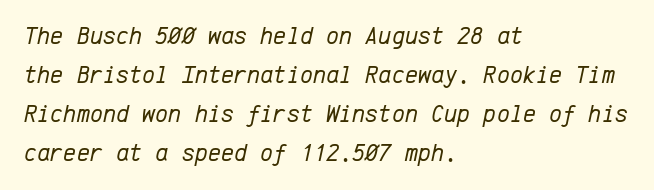
The image shows 25 px text type, italic (leaning right); set left-aligned, normal line spacing (1.56x), normal letter spacing, not underlined.
